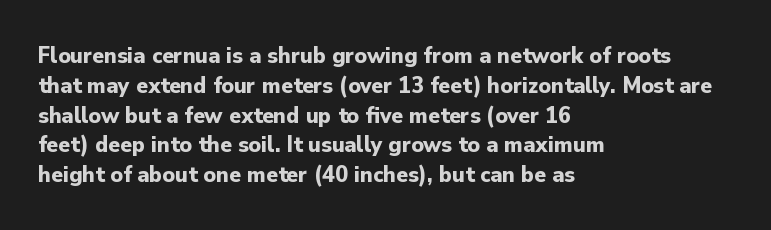
Every character sits straight up, as roman type does. This rendering uses left alignment, leaving the right contour irregular. Letters rest on an invisible, unmarked baseline. The passage shown has conventional tracking throughout. Pretty heavy lettering here — definitely bold.
